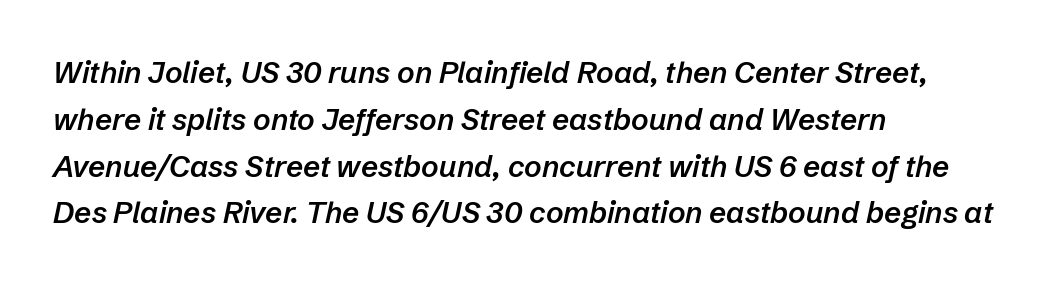
{"italic": "yes", "lean": "right", "slant_degrees": 12, "bold": "semi", "weight": "semibold", "width": "normal", "stroke_contrast": "low", "x_height": "medium", "monospaced": "no", "underline": "no", "align": "left", "line_spacing": "normal", "line_spacing_ratio": 1.56, "letter_spacing": "normal", "letter_spacing_em": 0.0, "glyph_px": 30}
